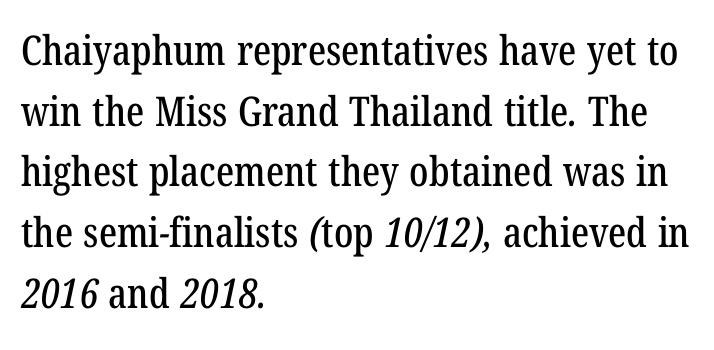
The passage shown is typed in a proportional face where columns would drift. The tracking reads as untouched default to a designer's eye. The rendering uses a moderate line-height, typical for paragraphs. Is this a sans? No — the strokes have serifs. Descenders are the only things crossing below the line.
